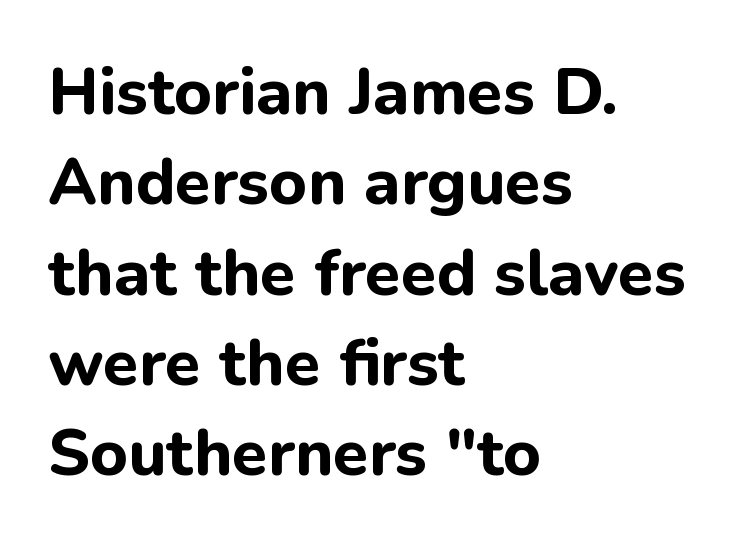
The image shows 65 px bold sans-serif type, upright; set left-aligned, normal line spacing (1.39x), normal letter spacing, not underlined; low stroke contrast and a medium x-height.
